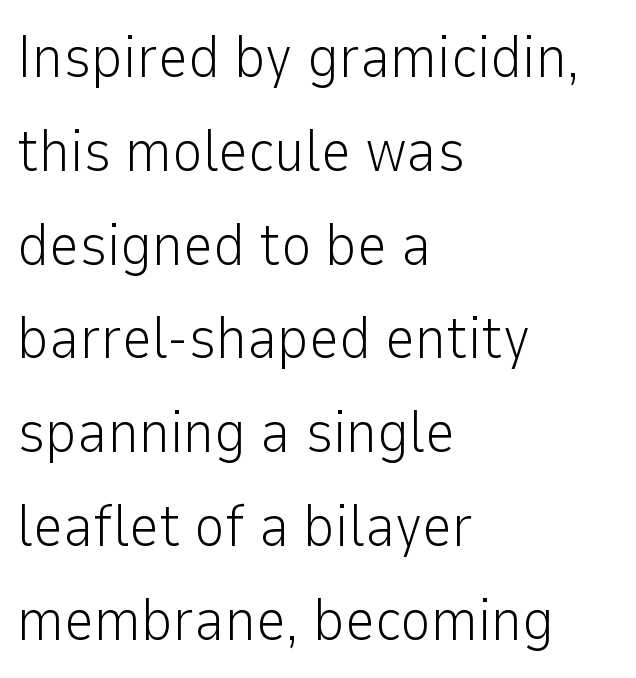
Q: Is the text bold? A: No.
Q: Is the text italic (slanted)? A: No, it is upright.
Q: Is the typeface a serif or a sans-serif typeface? A: Sans-serif.
Q: Is the text underlined? A: No.
Q: How is the paragraph aligned? A: Left-aligned.
Q: Is the spacing between letters normal or unusually wide? A: Normal.
Q: Is the spacing between lines tight, normal or loose? A: Normal.
Q: Width (condensed, normal, or wide)? A: Normal.
Q: Stroke contrast? A: Low.
Q: x-height? A: Medium.
Q: Monospaced? A: No.
